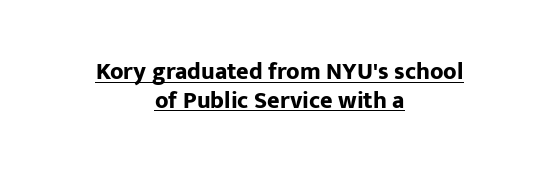
Q: Is the text bold? A: Yes.
Q: Is the text italic (slanted)? A: No, it is upright.
Q: Is the text underlined? A: Yes.
Q: How is the paragraph aligned? A: Centered.
Q: Is the spacing between letters normal or unusually wide? A: Normal.
